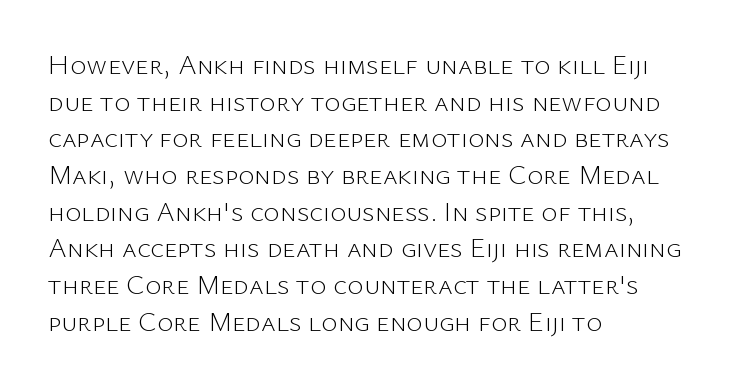
Nothing sits at the stroke ends, so this counts as sans-serif. Do the characters align in a grid? No, the font is proportional. Between one letter and the next there's only the usual sliver of space. Rendered with straight, roman letterforms. Glance below the letters and you will spot only blank space. Is this a heavy cut? Hardly; it is regular or lighter.
